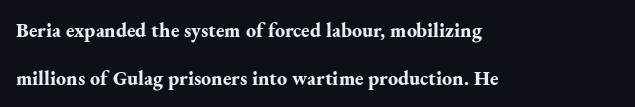
Q: Is the text bold? A: Yes.
Q: Is the text italic (slanted)? A: No, it is upright.
Q: Is the text underlined? A: No.
Q: How is the paragraph aligned? A: Left-aligned.
Q: Is the spacing between letters normal or unusually wide? A: Normal.
Q: Is the spacing between lines tight, normal or loose? A: Loose.
